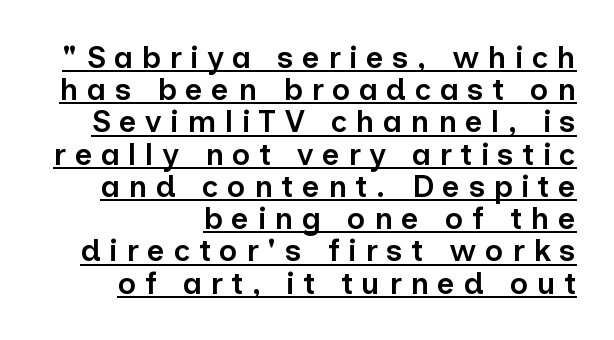
A somewhat darkened texture: the type is semibold rather than bold. You could not count columns in this text — the font is proportionally spaced. Teacher's note: observe the even right margin — that is flush-right alignment. One glance says dense: line gaps are narrower than usual. Each letter's strokes conclude bluntly, with no projecting serifs.
